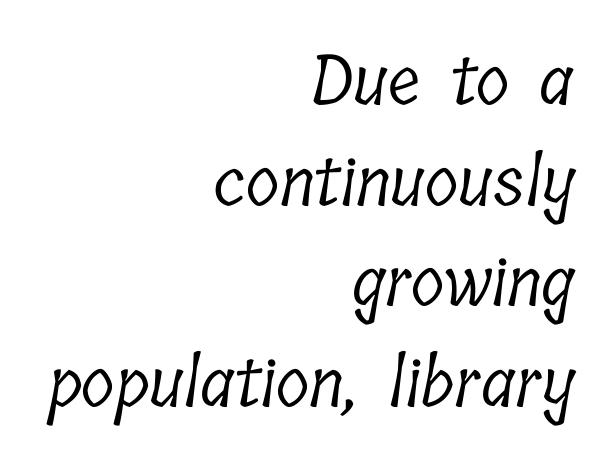
Does the leading feel generous? No, just average. Glance below the letters and you will spot only blank space. This sample has the flowing, uneven cadence of proportional lettering. Is this a sans? No — the strokes have serifs.
